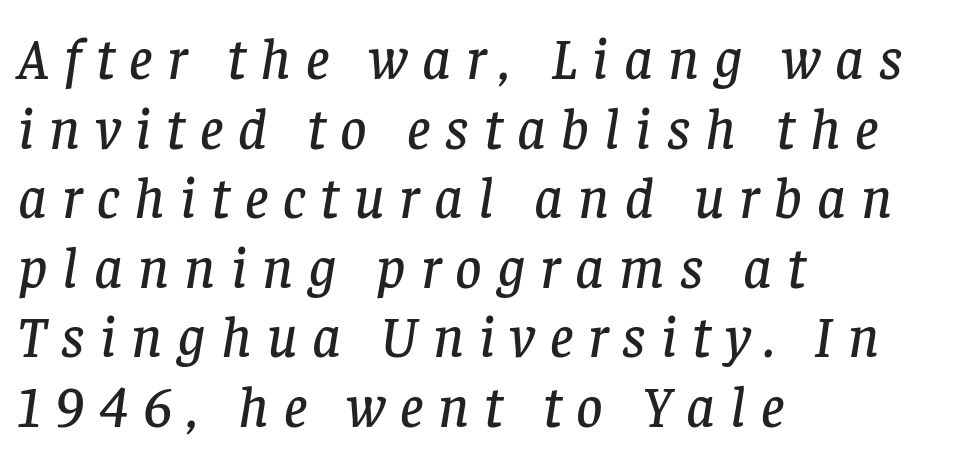
Tracking here is generous; glyphs stand well apart from one another. Is this a sans? No — the strokes have serifs. Tall strokes in this sample are angled rather than plumb. Spacing verdict: proportional, widths tailored to each character.
